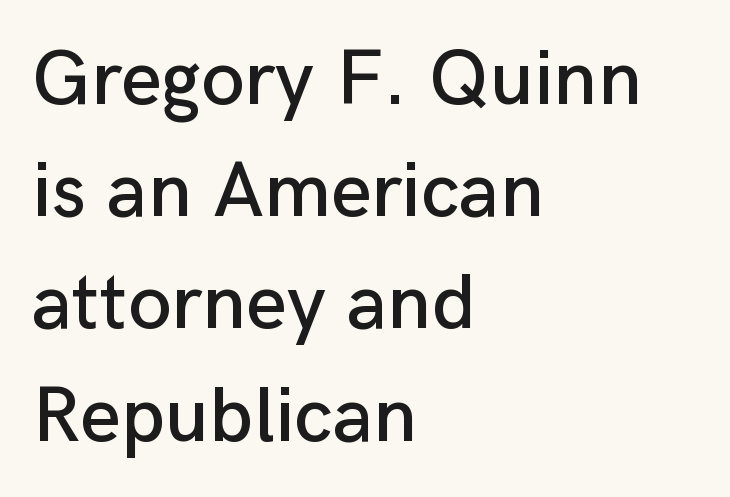
{"serif": "no", "italic": "no", "width": "normal", "stroke_contrast": "low", "x_height": "medium", "monospaced": "no", "underline": "no", "align": "left", "line_spacing": "normal", "line_spacing_ratio": 1.42, "letter_spacing": "normal", "letter_spacing_em": 0.0, "glyph_px": 79}
